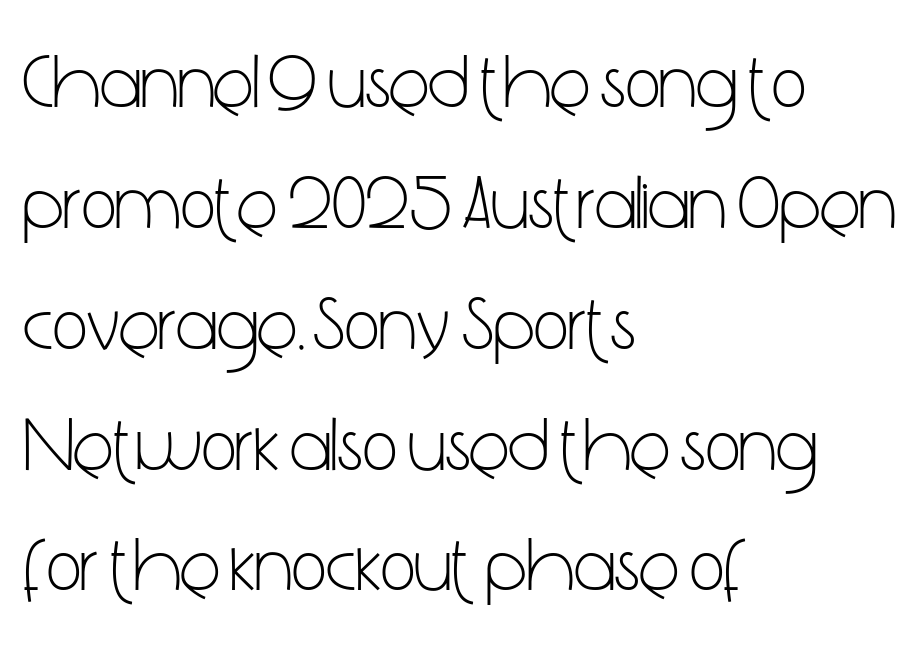
The image shows 76 px light, condensed sans-serif type, upright; set left-aligned, normal line spacing (1.59x), normal letter spacing, not underlined; low stroke contrast and a medium x-height.
